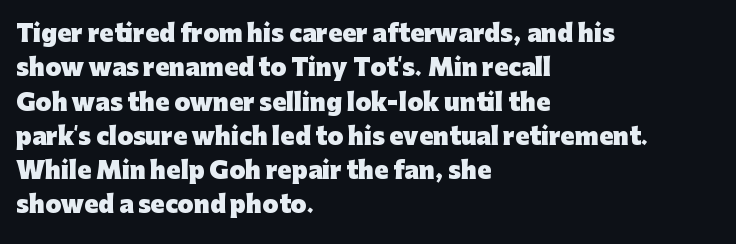
The image shows 23 px bold type, upright; set left-aligned, normal line spacing (1.49x), normal letter spacing, not underlined.
